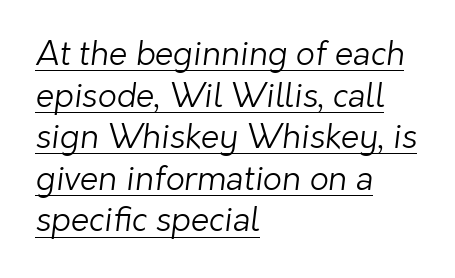
Q: Is the text bold? A: No.
Q: Is the typeface a serif or a sans-serif typeface? A: Sans-serif.
Q: Is the text underlined? A: Yes.
Q: How is the paragraph aligned? A: Left-aligned.
Q: Is the spacing between letters normal or unusually wide? A: Normal.
Q: Is the spacing between lines tight, normal or loose? A: Normal.
Q: Width (condensed, normal, or wide)? A: Normal.
Q: Stroke contrast? A: Low.
Q: x-height? A: Medium.
Q: Monospaced? A: No.
